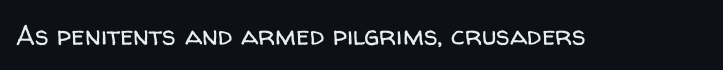
{"italic": "no", "bold": "no", "underline": "no", "letter_spacing": "normal", "letter_spacing_em": 0.0, "glyph_px": 27}
